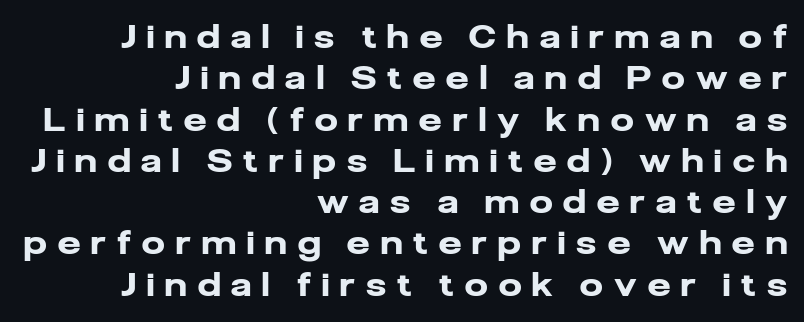
{"serif": "no", "italic": "no", "bold": "yes", "weight": "heavy", "width": "normal", "stroke_contrast": "low", "x_height": "medium", "monospaced": "no", "underline": "no", "align": "right", "line_spacing": "normal", "line_spacing_ratio": 1.29, "letter_spacing": "wide", "letter_spacing_em": 0.35, "glyph_px": 32}
